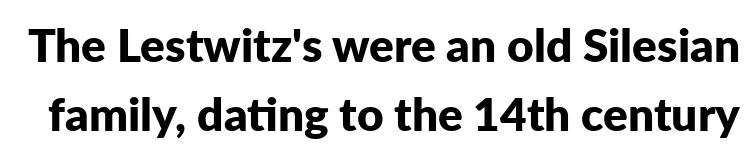
{"serif": "no", "italic": "no", "bold": "yes", "weight": "bold", "width": "normal", "stroke_contrast": "low", "x_height": "medium", "monospaced": "no", "underline": "no", "line_spacing": "normal", "line_spacing_ratio": 1.49, "letter_spacing": "normal", "letter_spacing_em": 0.0, "glyph_px": 46}
